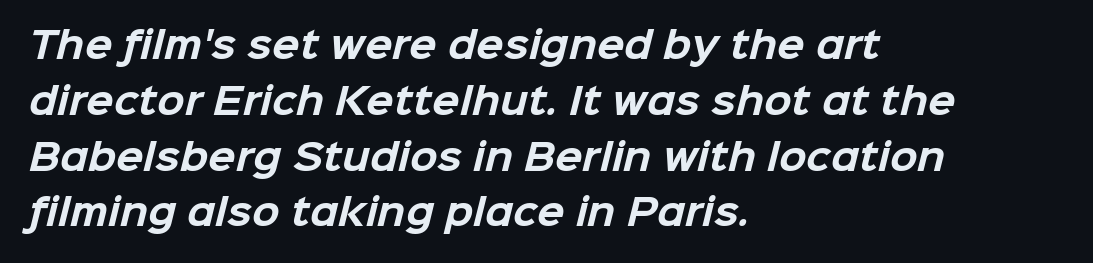
The image shows 36 px bold sans-serif type; set left-aligned, normal line spacing (1.55x), normal letter spacing, not underlined; low stroke contrast and a medium x-height.
